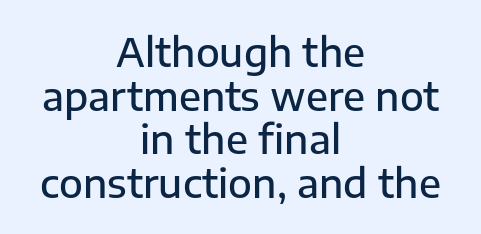
This sample has the flowing, uneven cadence of proportional lettering. The letterforms sit shoulder to shoulder at normal distance. The typesetting leans somewhat heavy: a semibold. The designer went with a sans here, leaving each stem footless. Clear beneath every line of the passage.
